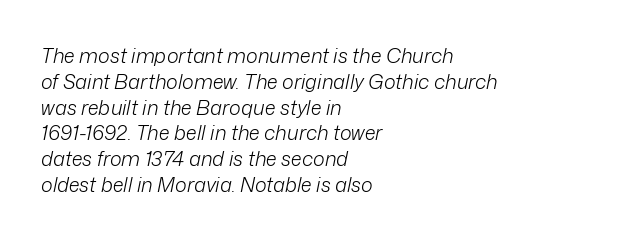
Q: Is the text bold? A: No.
Q: Is the text italic (slanted)? A: Yes, it leans right by about 12 degrees.
Q: Is the text underlined? A: No.
Q: How is the paragraph aligned? A: Left-aligned.
Q: Is the spacing between letters normal or unusually wide? A: Normal.
Q: Is the spacing between lines tight, normal or loose? A: Normal.
